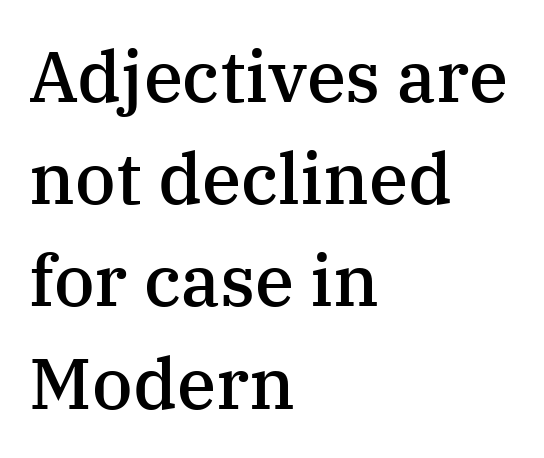
{"serif": "yes", "italic": "no", "bold": "semi", "weight": "semibold", "width": "normal", "stroke_contrast": "medium", "x_height": "medium", "monospaced": "no", "underline": "no", "align": "left", "line_spacing": "normal", "line_spacing_ratio": 1.44, "letter_spacing": "normal", "letter_spacing_em": 0.0, "glyph_px": 71}
